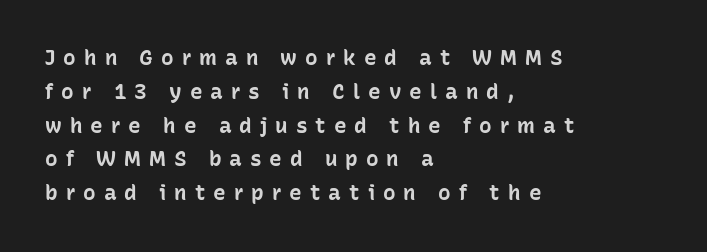
The leading is moderate, giving the passage an even texture. Notice how thick the strokes are: this is what a full bold looks like. The ragged edge is on the right, which tells us the setting is flush left. Here the glyphs are tracked loosely, breaking word shapes into spaced letters. Each row of text sits above clean, open space. Every stem runs plumb, perpendicular to the baseline.
